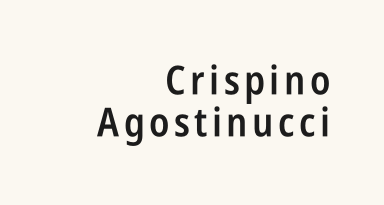
{"serif": "no", "italic": "no", "bold": "semi", "weight": "semibold", "width": "condensed", "stroke_contrast": "low", "x_height": "large", "monospaced": "no", "underline": "no", "align": "right", "line_spacing": "tight", "line_spacing_ratio": 1.05, "glyph_px": 40}
